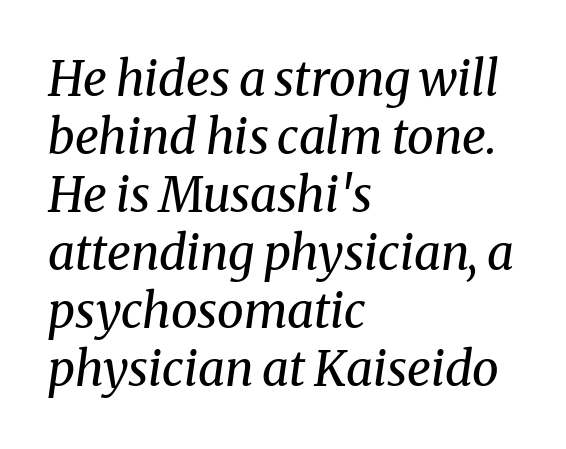
{"serif": "yes", "italic": "yes", "lean": "right", "slant_degrees": 8, "bold": "no", "weight": "regular", "width": "normal", "stroke_contrast": "medium", "x_height": "medium", "monospaced": "no", "underline": "no", "align": "left", "line_spacing_ratio": 1.21, "letter_spacing": "normal", "letter_spacing_em": 0.0, "glyph_px": 48}
